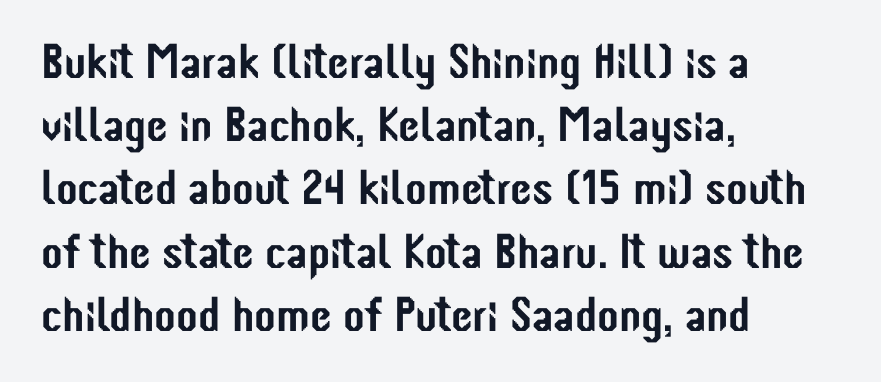
Q: Is the text italic (slanted)? A: No, it is upright.
Q: Is the typeface a serif or a sans-serif typeface? A: Sans-serif.
Q: Is the text underlined? A: No.
Q: How is the paragraph aligned? A: Left-aligned.
Q: Is the spacing between letters normal or unusually wide? A: Normal.
Q: Is the spacing between lines tight, normal or loose? A: Normal.
Q: Width (condensed, normal, or wide)? A: Condensed.
Q: Stroke contrast? A: Low.
Q: x-height? A: Medium.
Q: Monospaced? A: No.
